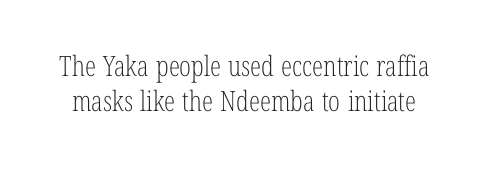
{"serif": "yes", "italic": "no", "bold": "no", "weight": "light", "width": "condensed", "stroke_contrast": "low", "x_height": "medium", "monospaced": "no", "underline": "no", "line_spacing": "normal", "line_spacing_ratio": 1.26, "letter_spacing": "normal", "letter_spacing_em": 0.0, "glyph_px": 28}
